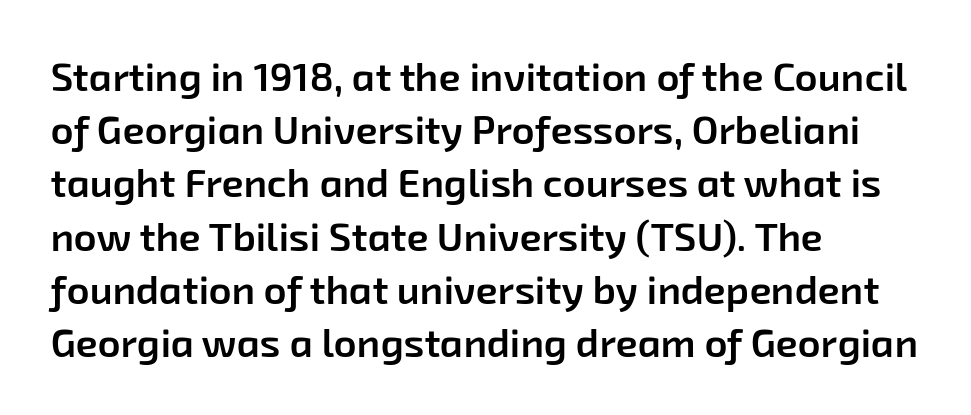
In CSS terms this would be text-align: left. The area under the type is left untouched. Leading matches the norm, producing a regular column. In terms of weight, the rendering is demibold, just under bold. The tracking reads as untouched default to a designer's eye. These lines are rendered in a variable-pitch font.
